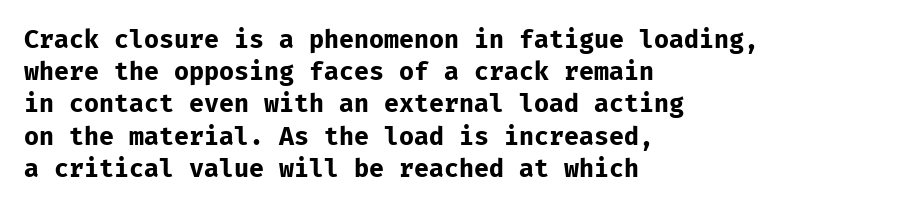
The image shows 25 px bold type, upright; set left-aligned, normal line spacing (1.29x), normal letter spacing, not underlined.
